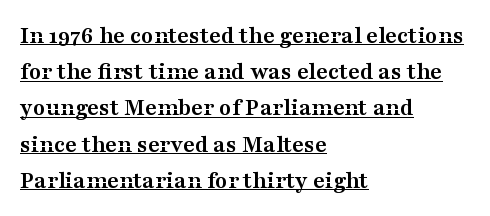
The image shows 25 px bold type, upright; set left-aligned, normal line spacing (1.45x), normal letter spacing, underlined.
